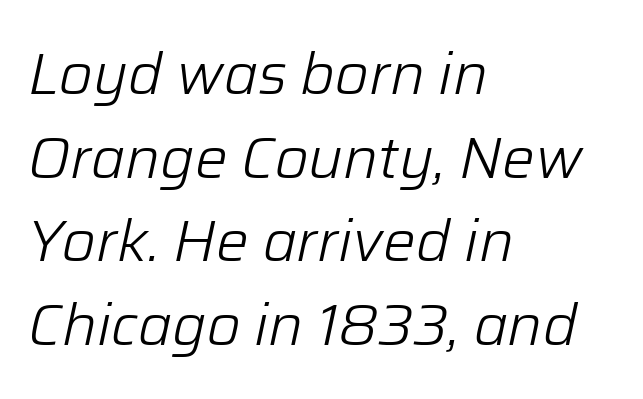
The image shows 58 px light type, italic (leaning right); set left-aligned, normal line spacing (1.44x), normal letter spacing, not underlined; low stroke contrast and a medium x-height.
